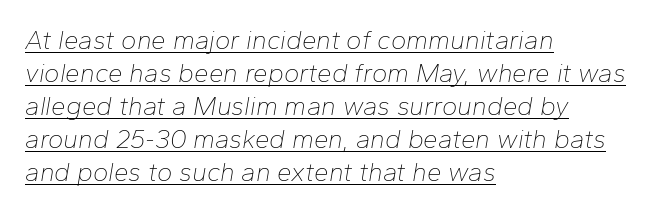
The image shows 26 px text type, italic (leaning right); set left-aligned, normal line spacing (1.27x), normal letter spacing, underlined.
